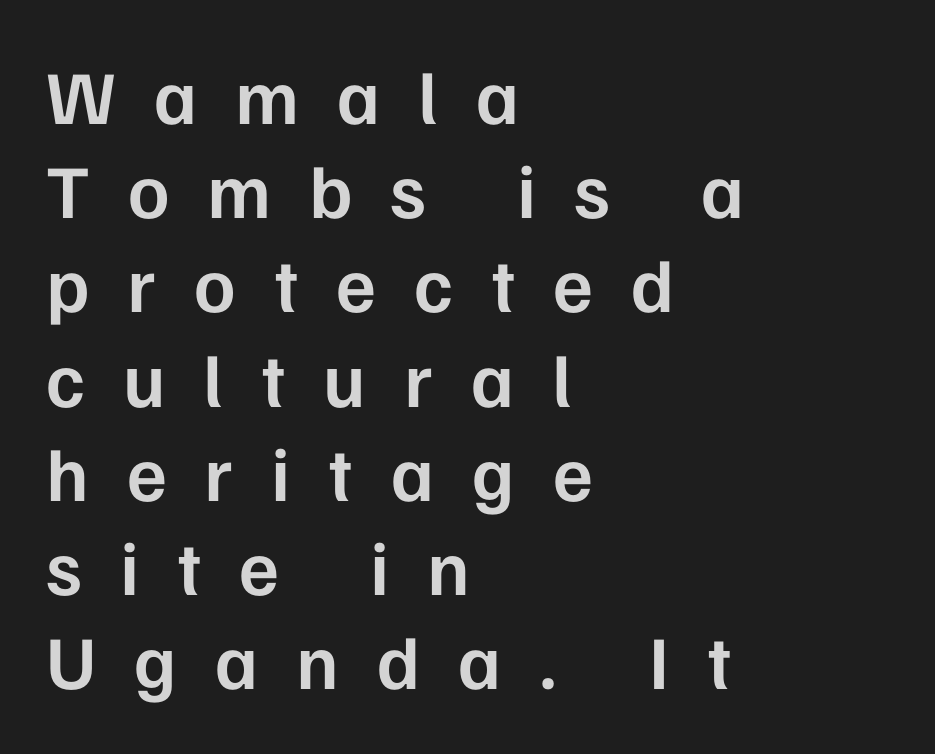
Q: Is the text bold? A: Semi-bold.
Q: Is the text italic (slanted)? A: No, it is upright.
Q: Is the typeface a serif or a sans-serif typeface? A: Sans-serif.
Q: Is the text underlined? A: No.
Q: How is the paragraph aligned? A: Left-aligned.
Q: Is the spacing between letters normal or unusually wide? A: Unusually wide.
Q: Width (condensed, normal, or wide)? A: Normal.
Q: Stroke contrast? A: Low.
Q: x-height? A: Medium.
Q: Monospaced? A: No.
